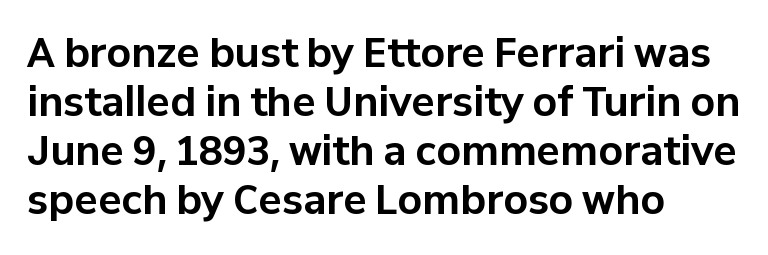
The type family on display is of the sans-serif kind. Strokes here are thick enough to call this a true bold. Short note: letters normally spaced. Quick note: underline off.
